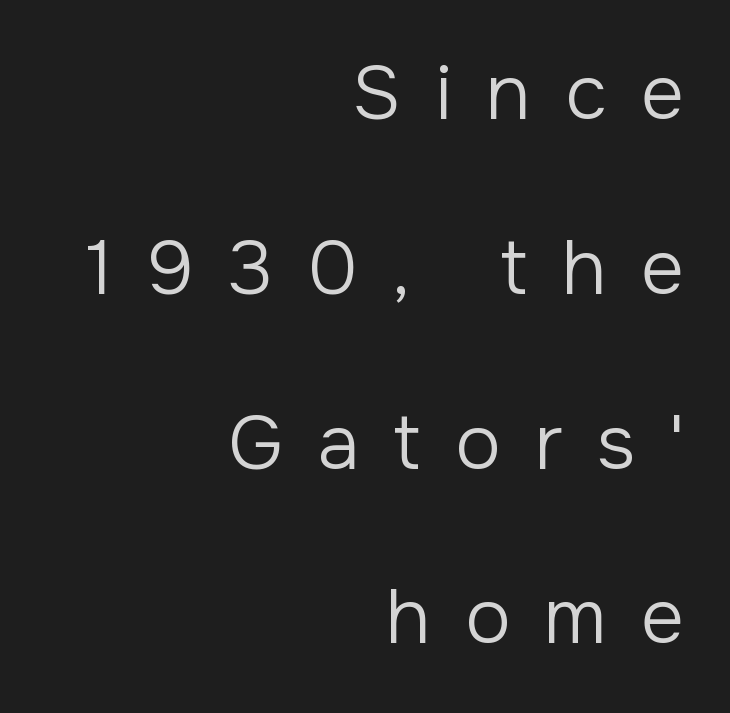
The typesetting does not lean heavy: it is not bold. In terms of letterspacing, this is a distinctly airy, spread setting. Baseline-to-baseline distance is far greater than the letter height. Posture: straight, roman, zero tilt. Quick note: underline off.
